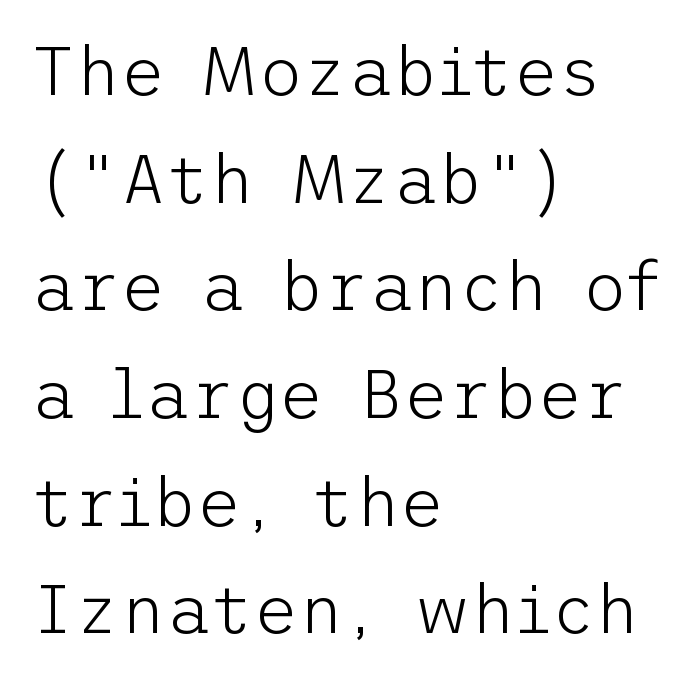
Weight: regular or lighter. Vertical strokes here are truly vertical. Is the block centered? No — it sits flush against the left margin. Words float on clear page, feet unadorned.
